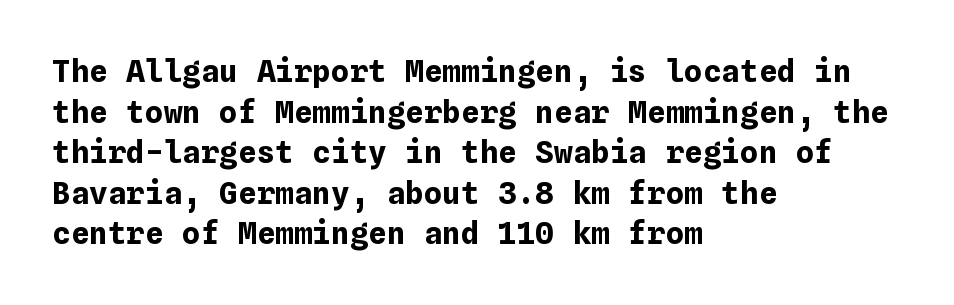
{"italic": "no", "bold": "yes", "weight": "bold", "width": "normal", "stroke_contrast": "low", "x_height": "medium", "underline": "no", "align": "left", "line_spacing": "normal", "line_spacing_ratio": 1.31, "letter_spacing": "normal", "letter_spacing_em": 0.0, "glyph_px": 31}
